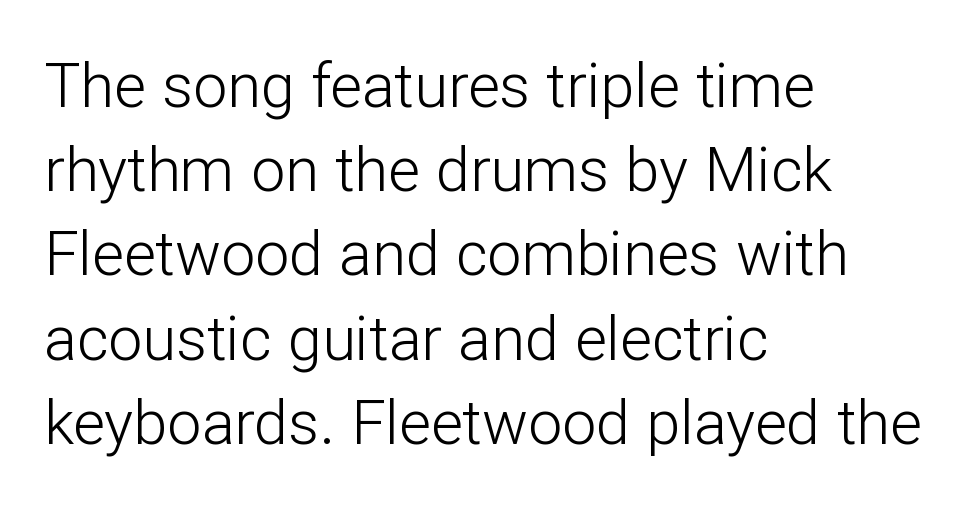
This sample has the flowing, uneven cadence of proportional lettering. What kind of face is this? One without serifs — a sans. Which margin do the lines hug? The left one — the right edge is uneven. There is no visible air inserted between adjacent glyphs.
